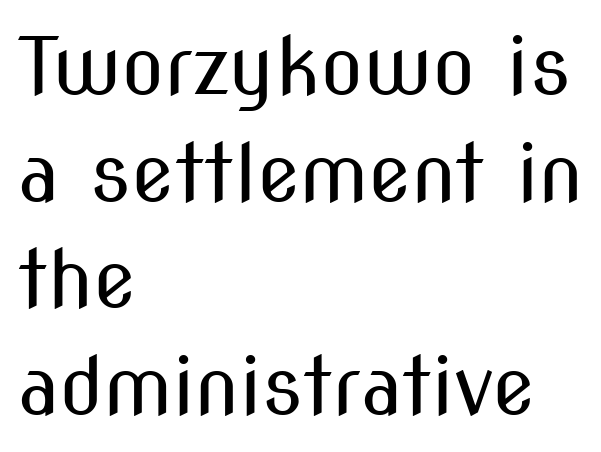
Q: Is the text bold? A: No.
Q: Is the text italic (slanted)? A: No, it is upright.
Q: Is the typeface a serif or a sans-serif typeface? A: Sans-serif.
Q: Is the text underlined? A: No.
Q: How is the paragraph aligned? A: Left-aligned.
Q: Is the spacing between letters normal or unusually wide? A: Normal.
Q: Is the spacing between lines tight, normal or loose? A: Normal.
Q: Width (condensed, normal, or wide)? A: Condensed.
Q: Stroke contrast? A: Medium.
Q: x-height? A: Medium.
Q: Monospaced? A: No.
